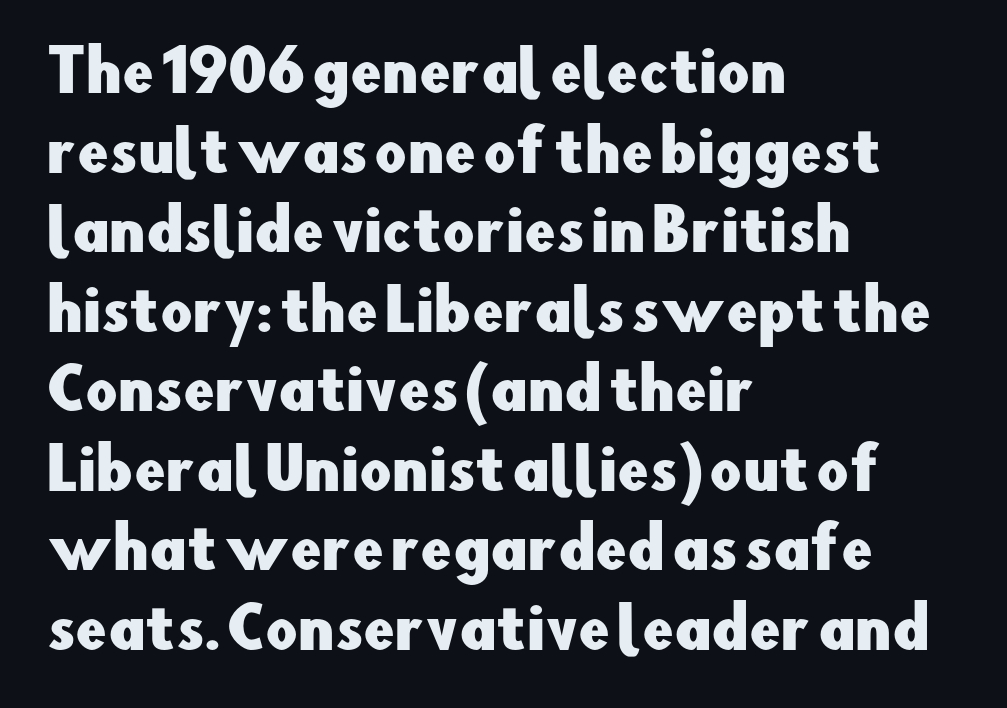
{"serif": "no", "italic": "no", "width": "normal", "stroke_contrast": "low", "x_height": "small", "monospaced": "no", "underline": "no", "align": "left", "line_spacing": "normal", "line_spacing_ratio": 1.42, "letter_spacing": "normal", "letter_spacing_em": 0.0, "glyph_px": 56}
